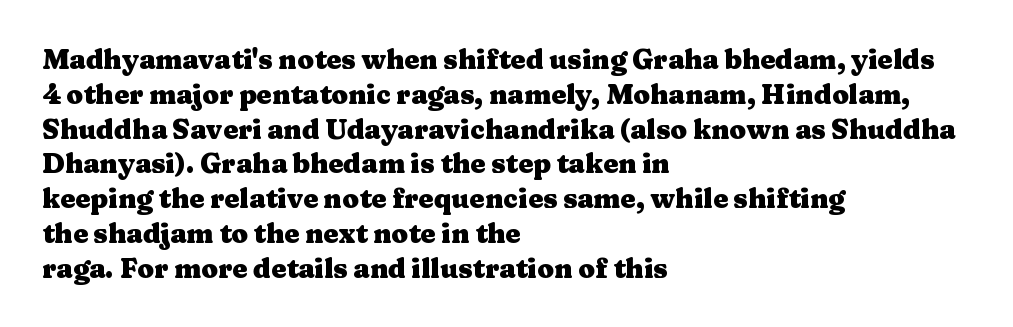
Q: Is the text bold? A: Yes.
Q: Is the text italic (slanted)? A: No, it is upright.
Q: Is the text underlined? A: No.
Q: How is the paragraph aligned? A: Left-aligned.
Q: Is the spacing between letters normal or unusually wide? A: Normal.
Q: Is the spacing between lines tight, normal or loose? A: Normal.
